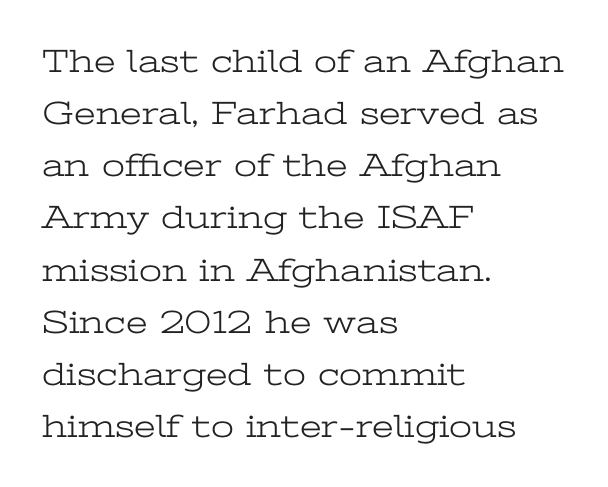
The specimen omits any rule beneath the text block's lines. No extra ink here — the face is not bold. Visually the block forms a straight wall on the left and a jagged coastline on the right. This sample uses plain, unmodified letter spacing. Each new line begins a customary step beneath the previous one.
